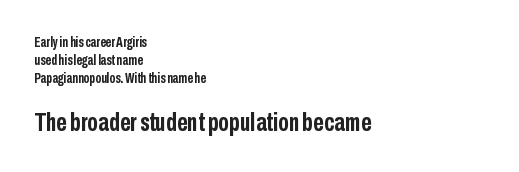
{"italic": "no", "bold": "yes", "underline": "no", "align": "left", "line_spacing": "normal", "line_spacing_ratio": 1.27, "letter_spacing": "normal", "letter_spacing_em": 0.0, "larger_block": "second", "size_ratio": 1.86, "glyph_px": 26}
